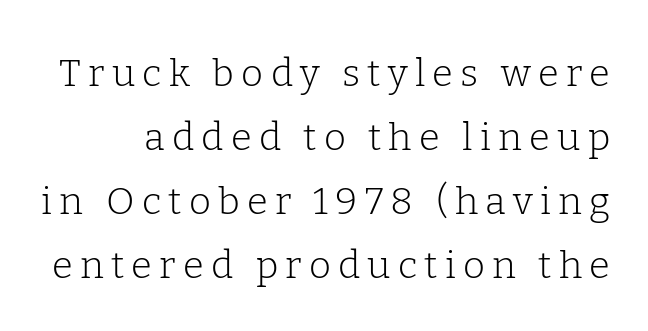
Q: Is the text bold? A: No.
Q: Is the text italic (slanted)? A: No, it is upright.
Q: Is the typeface a serif or a sans-serif typeface? A: Serif.
Q: Is the text underlined? A: No.
Q: Is the spacing between lines tight, normal or loose? A: Normal.
Q: Width (condensed, normal, or wide)? A: Normal.
Q: Stroke contrast? A: Low.
Q: x-height? A: Medium.
Q: Monospaced? A: No.
